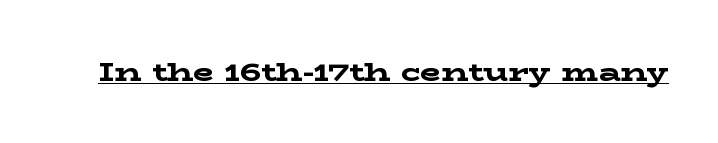
The image shows 27 px bold type, upright; set normal letter spacing, underlined.
